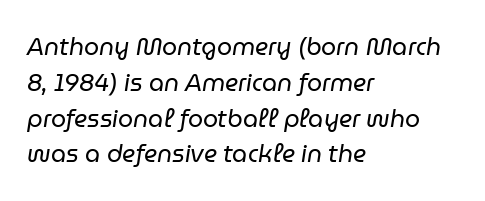
The image shows 24 px text type, italic (leaning right); set left-aligned, normal line spacing (1.49x), normal letter spacing, not underlined.
